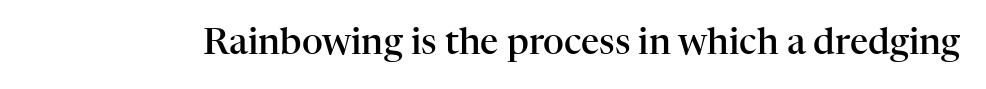
Q: Is the text bold? A: Semi-bold.
Q: Is the text italic (slanted)? A: No, it is upright.
Q: Is the typeface a serif or a sans-serif typeface? A: Serif.
Q: Is the text underlined? A: No.
Q: Is the spacing between letters normal or unusually wide? A: Normal.
Q: Width (condensed, normal, or wide)? A: Normal.
Q: Stroke contrast? A: High.
Q: x-height? A: Medium.
Q: Monospaced? A: No.
